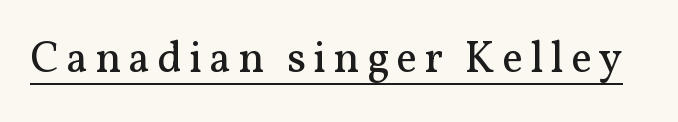
{"serif": "yes", "italic": "no", "bold": "no", "weight": "regular", "width": "normal", "stroke_contrast": "medium", "x_height": "medium", "monospaced": "no", "underline": "yes", "glyph_px": 44}
